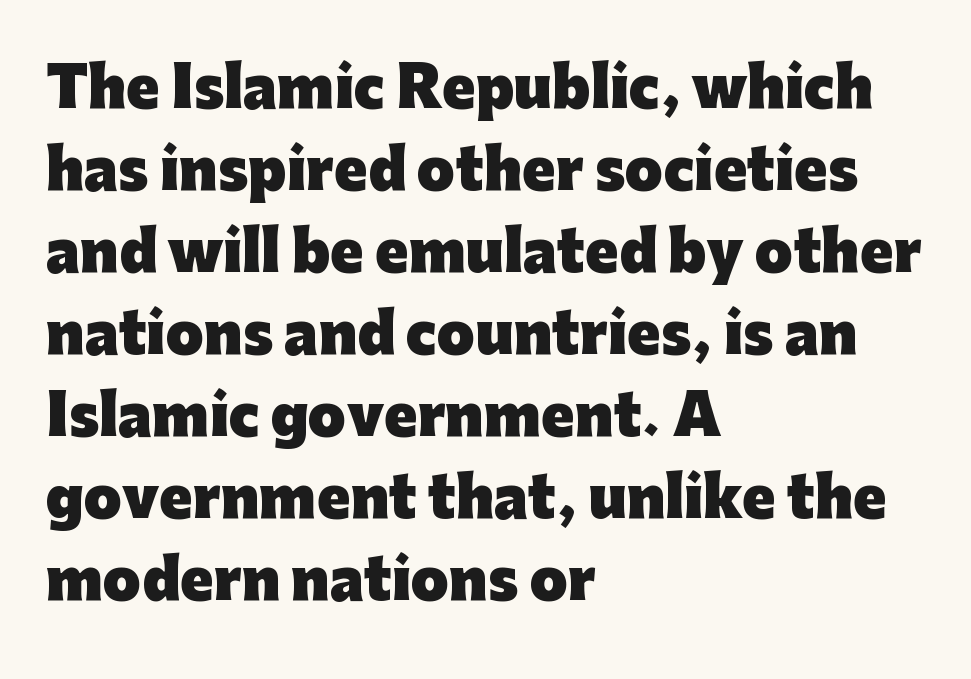
A typesetter would call this leading conventional body-copy spacing. All the whitespace from short lines collects on the right. Look at the tracking — it's just the regular setting, nothing added. Bold? Absolutely — the strokes are thick and heavy. Upright lettering throughout.
